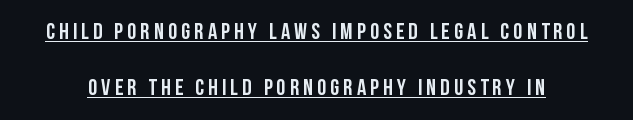
The image shows 23 px text type, upright; set loose line spacing (2.43x), underlined.
